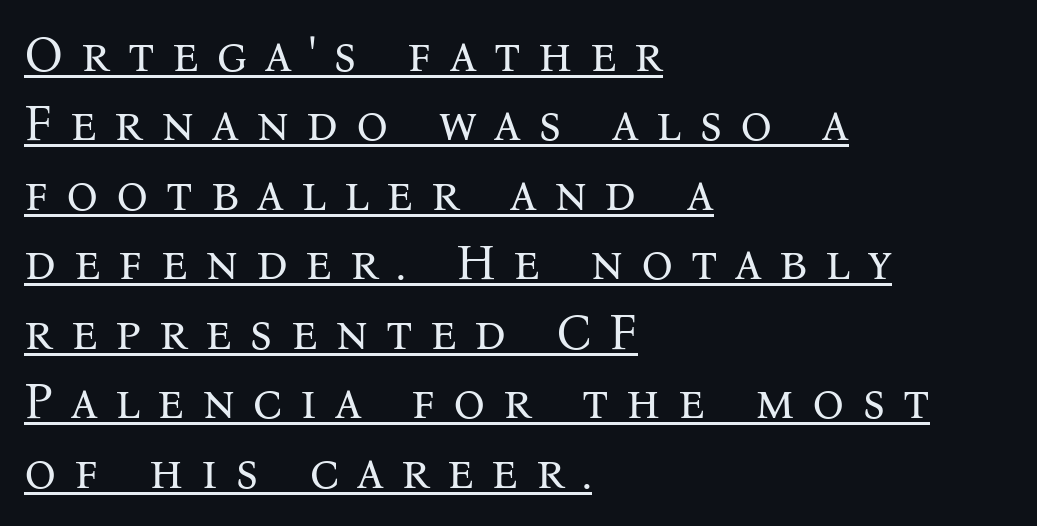
Students, observe the line beneath the letters — that is underlining. These lines have a slow, spaced-out rhythm from letter to letter. Quick note: interline space is typical. The passage shown is typed in a proportional face where columns would drift.
